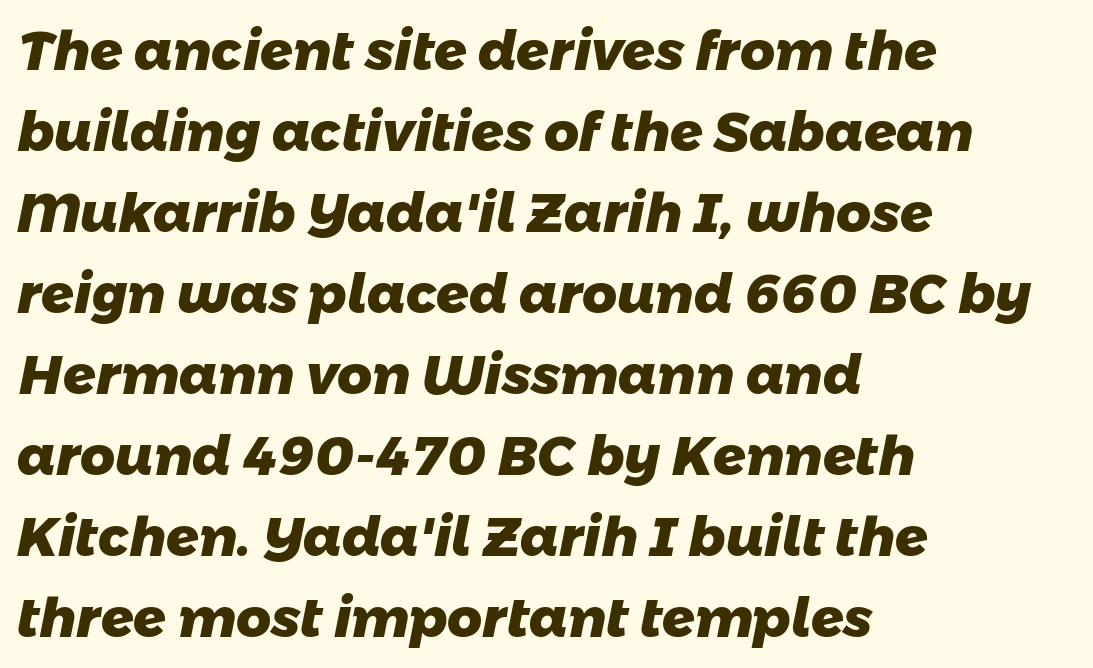
Plain, unruled lines of type. You could not count columns in this text — the font is proportionally spaced. Is the letter spacing exaggerated? No — it looks like the ordinary default. The typeface chosen for these lines omits serifs. Baseline-to-baseline distance is the conventional proportion of letter height. The paragraph has a hard left edge and a soft right edge.
